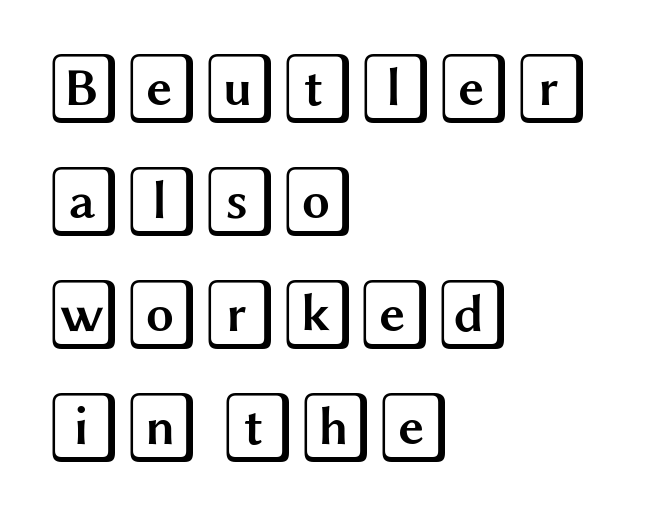
Q: Is the text italic (slanted)? A: No, it is upright.
Q: Is the text underlined? A: No.
Q: How is the paragraph aligned? A: Left-aligned.
Q: Is the spacing between letters normal or unusually wide? A: Normal.
Q: Is the spacing between lines tight, normal or loose? A: Normal.
Q: Width (condensed, normal, or wide)? A: Wide.
Q: x-height? A: Large.
